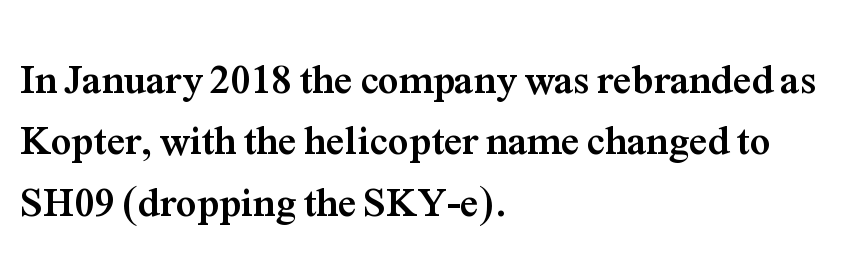
Stroke thickness is high; the sample reads as a true bold. The string is rendered with underlining switched off. Quick note: not italic, upright. The type family on display is of the serif kind. Honestly, the letter spacing is just normal — you wouldn't notice it. Where is the straight margin? On the left.
